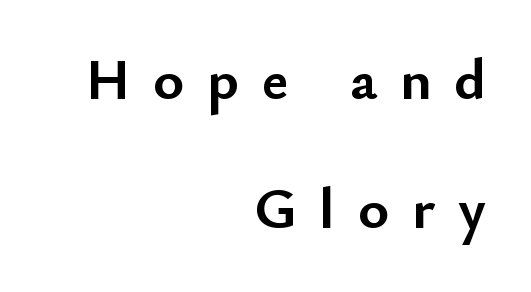
Q: Is the text bold? A: Yes.
Q: Is the text italic (slanted)? A: No, it is upright.
Q: Is the typeface a serif or a sans-serif typeface? A: Sans-serif.
Q: Is the text underlined? A: No.
Q: How is the paragraph aligned? A: Right-aligned.
Q: Is the spacing between letters normal or unusually wide? A: Unusually wide.
Q: Is the spacing between lines tight, normal or loose? A: Loose.
Q: Width (condensed, normal, or wide)? A: Normal.
Q: Stroke contrast? A: Low.
Q: x-height? A: Small.
Q: Monospaced? A: No.
